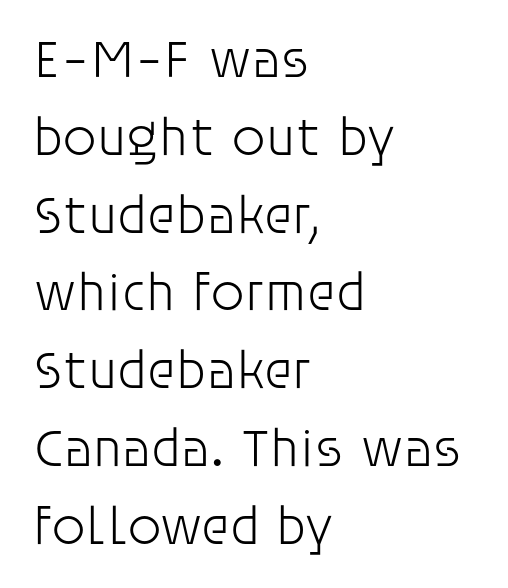
The image shows 54 px light sans-serif type, upright; set left-aligned, normal line spacing (1.44x), normal letter spacing, not underlined; low stroke contrast and a large x-height.
